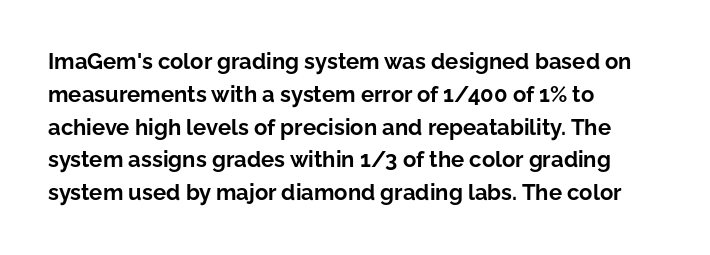
Nobody touched the tracking dial on this one. Alignment: flush left. Tall strokes in this sample are plumb rather than angled. Weight: bold.
